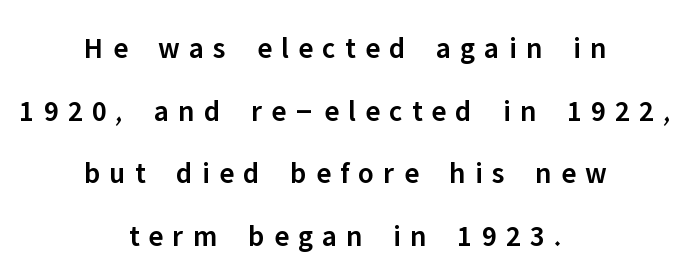
Q: Is the text bold? A: Semi-bold.
Q: Is the text italic (slanted)? A: No, it is upright.
Q: Is the typeface a serif or a sans-serif typeface? A: Sans-serif.
Q: Is the text underlined? A: No.
Q: How is the paragraph aligned? A: Centered.
Q: Is the spacing between letters normal or unusually wide? A: Unusually wide.
Q: Is the spacing between lines tight, normal or loose? A: Loose.
Q: Width (condensed, normal, or wide)? A: Normal.
Q: Stroke contrast? A: Low.
Q: x-height? A: Medium.
Q: Monospaced? A: No.
